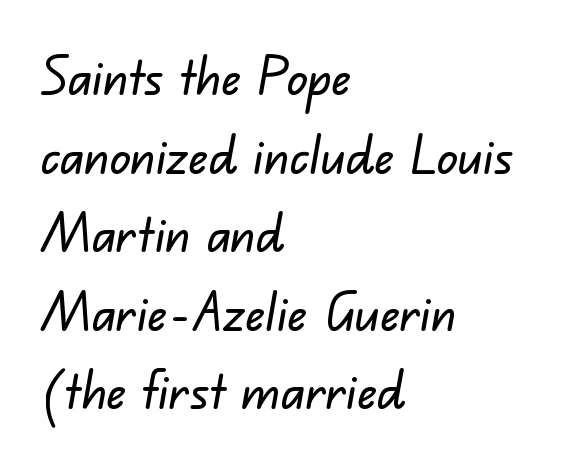
{"serif": "no", "width": "normal", "stroke_contrast": "low", "x_height": "small", "monospaced": "no", "underline": "no", "align": "left", "line_spacing": "normal", "line_spacing_ratio": 1.51, "letter_spacing": "normal", "letter_spacing_em": 0.0, "glyph_px": 52}
